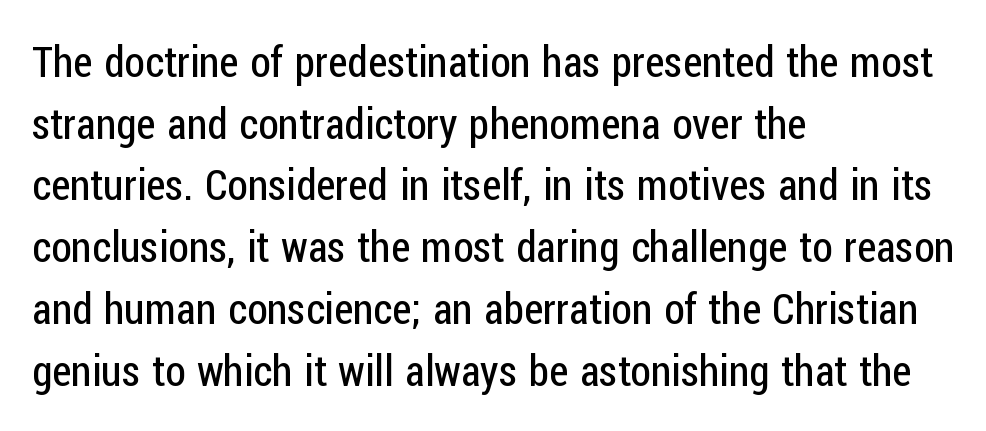
Anything drawn beneath the words? Only blank space. The rendering anchors every line to the left-hand side. Compared with typical paragraphs, the rows here are spaced about the same. Caption: standard tracking, unaltered.
